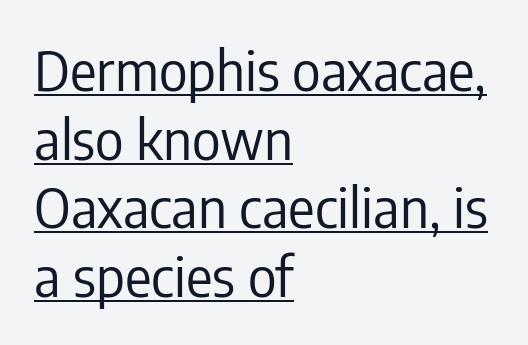
Is this a fixed-width face? No — the glyphs have proportional, varying widths. A light-to-regular cut is what we see here. Glance below the letters and you will spot a drawn line. Regarding serifs, this sample does without them.
